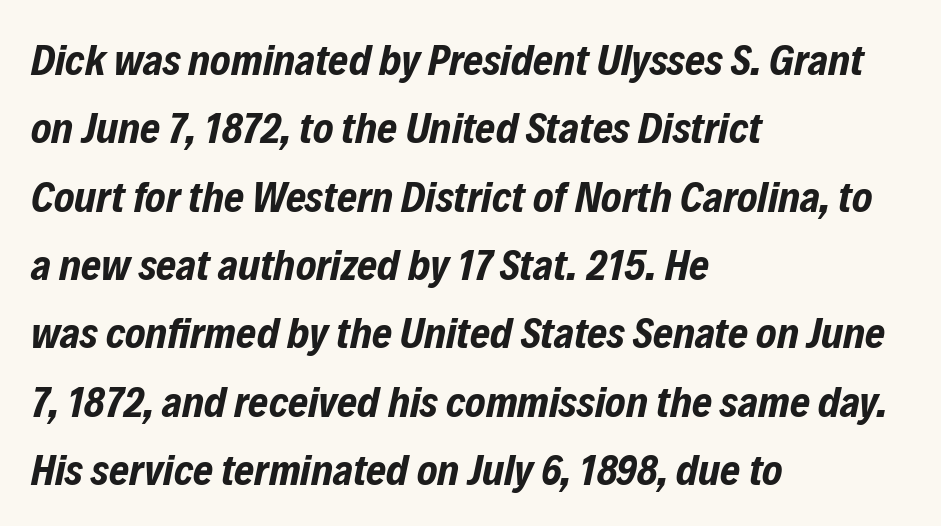
The horizontal fit of the characters is conventional and even. Anything drawn beneath the words? Only blank space. Compared with an ordinary text face, these strokes are far heavier — a full bold. Looks like regular typesetting: each glyph gets only the width it needs. Reading down the block, your eye returns to a fixed left position each line.
